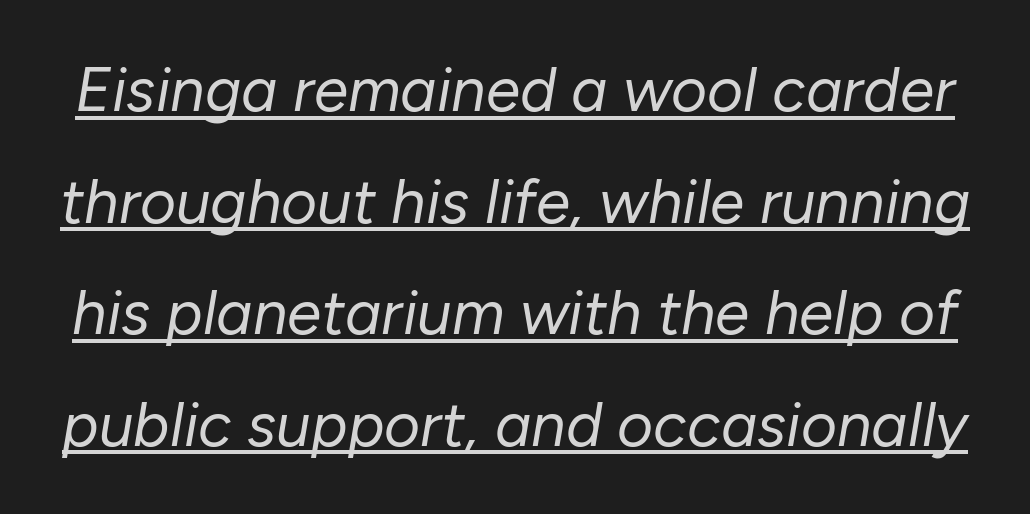
The typography opts for an oblique posture over an upright one. Looks like regular typesetting: each glyph gets only the width it needs. Descenders here cross a horizontal rule under the line. Ink coverage per letter is moderate at most.
